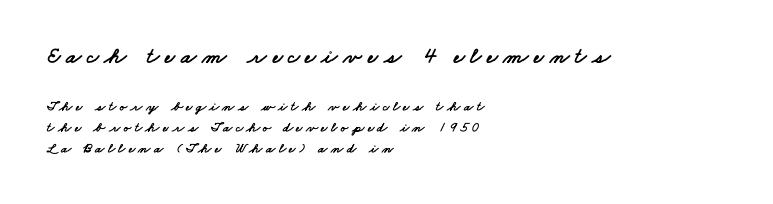
{"underline": "no", "align": "left", "line_spacing": "normal", "line_spacing_ratio": 1.5, "letter_spacing": "wide", "letter_spacing_em": 0.24, "larger_block": "first", "size_ratio": 1.64, "glyph_px": 23}
